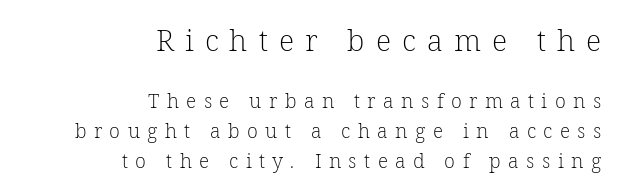
Q: Is the text bold? A: No.
Q: Is the typeface a serif or a sans-serif typeface? A: Serif.
Q: Is the text underlined? A: No.
Q: How is the paragraph aligned? A: Right-aligned.
Q: Is the spacing between letters normal or unusually wide? A: Unusually wide.
Q: Is the spacing between lines tight, normal or loose? A: Normal.
Q: Which block of text is set in a larger size, the first (top) or the second (bottom)? A: The first (top) one.
Q: Width (condensed, normal, or wide)? A: Normal.
Q: Stroke contrast? A: Low.
Q: x-height? A: Medium.
Q: Monospaced? A: No.
